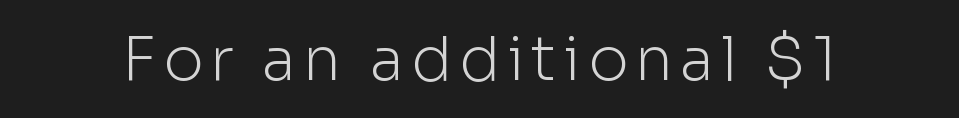
Posture: straight, roman, zero tilt. These lines are rendered in a variable-pitch font. Bold? No — there's no thickening of the strokes. Rule under the text: the space is simply empty. What kind of face is this? One without serifs — a sans.
